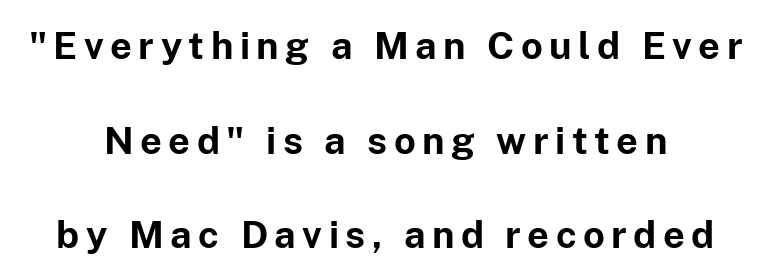
Q: Is the text bold? A: Yes.
Q: Is the text italic (slanted)? A: No, it is upright.
Q: Is the typeface a serif or a sans-serif typeface? A: Sans-serif.
Q: Is the text underlined? A: No.
Q: How is the paragraph aligned? A: Centered.
Q: Is the spacing between lines tight, normal or loose? A: Loose.
Q: Width (condensed, normal, or wide)? A: Normal.
Q: Stroke contrast? A: Low.
Q: x-height? A: Medium.
Q: Monospaced? A: No.
